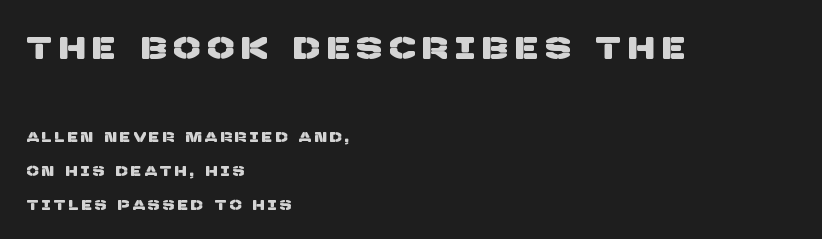
Q: Is the typeface a serif or a sans-serif typeface? A: Sans-serif.
Q: Is the text underlined? A: No.
Q: How is the paragraph aligned? A: Left-aligned.
Q: Is the spacing between letters normal or unusually wide? A: Unusually wide.
Q: Is the spacing between lines tight, normal or loose? A: Loose.
Q: Which block of text is set in a larger size, the first (top) or the second (bottom)? A: The first (top) one.
Q: Width (condensed, normal, or wide)? A: Normal.
Q: Stroke contrast? A: Low.
Q: x-height? A: Large.
Q: Monospaced? A: No.
